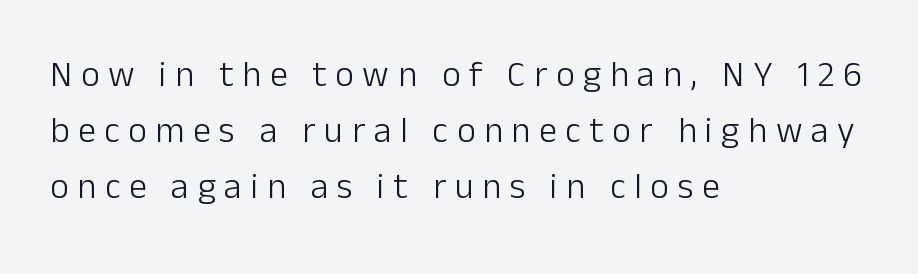
{"serif": "no", "italic": "no", "bold": "no", "weight": "light", "width": "normal", "stroke_contrast": "low", "x_height": "medium", "monospaced": "no", "underline": "no", "align": "left", "line_spacing": "normal", "line_spacing_ratio": 1.55, "letter_spacing": "wide", "letter_spacing_em": 0.24, "glyph_px": 36}
